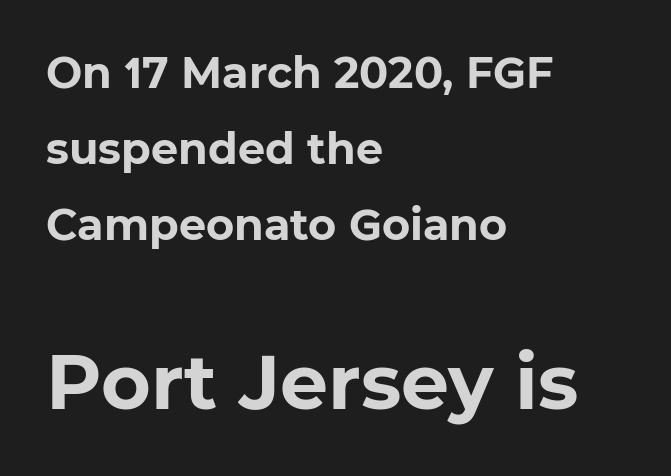
{"serif": "no", "bold": "yes", "weight": "bold", "width": "normal", "stroke_contrast": "low", "x_height": "medium", "monospaced": "no", "underline": "no", "align": "left", "line_spacing_ratio": 1.77, "letter_spacing": "normal", "letter_spacing_em": 0.0, "larger_block": "second", "size_ratio": 1.77, "glyph_px": 76}
